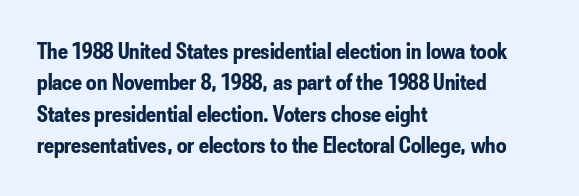
Q: Is the text bold? A: Yes.
Q: Is the text italic (slanted)? A: No, it is upright.
Q: Is the text underlined? A: No.
Q: How is the paragraph aligned? A: Left-aligned.
Q: Is the spacing between letters normal or unusually wide? A: Normal.
Q: Is the spacing between lines tight, normal or loose? A: Normal.
